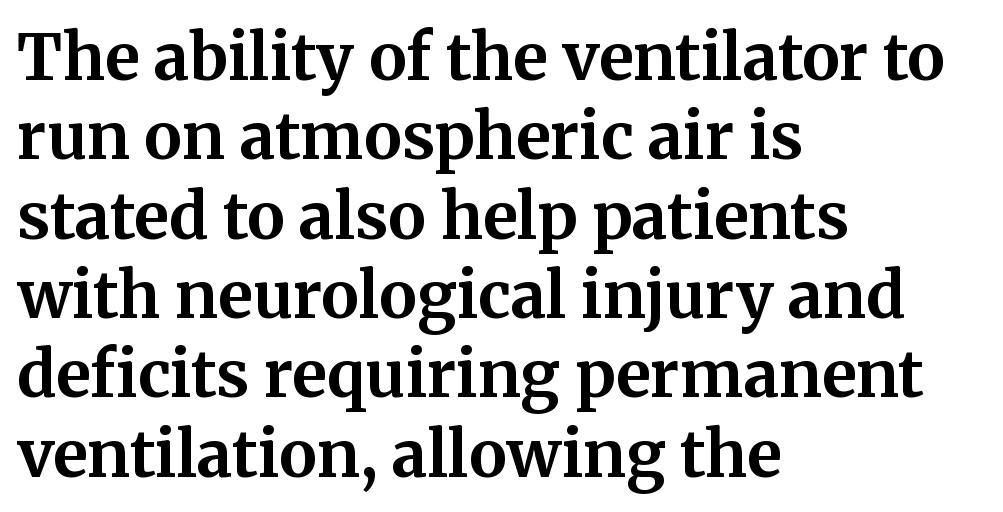
The image shows 64 px bold serif type, upright; set left-aligned, line spacing 1.24x, normal letter spacing, not underlined; medium stroke contrast and a medium x-height.
